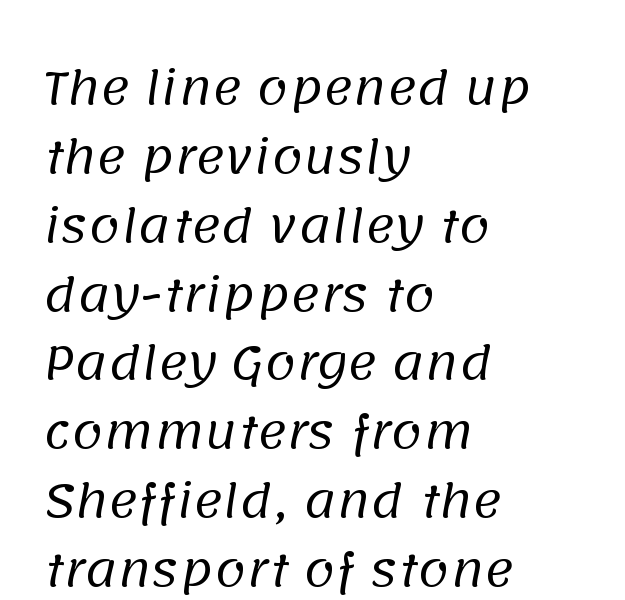
The image shows 45 px regular-weight sans-serif type; set left-aligned, normal line spacing (1.53x), normal letter spacing, not underlined; low stroke contrast and a large x-height.
